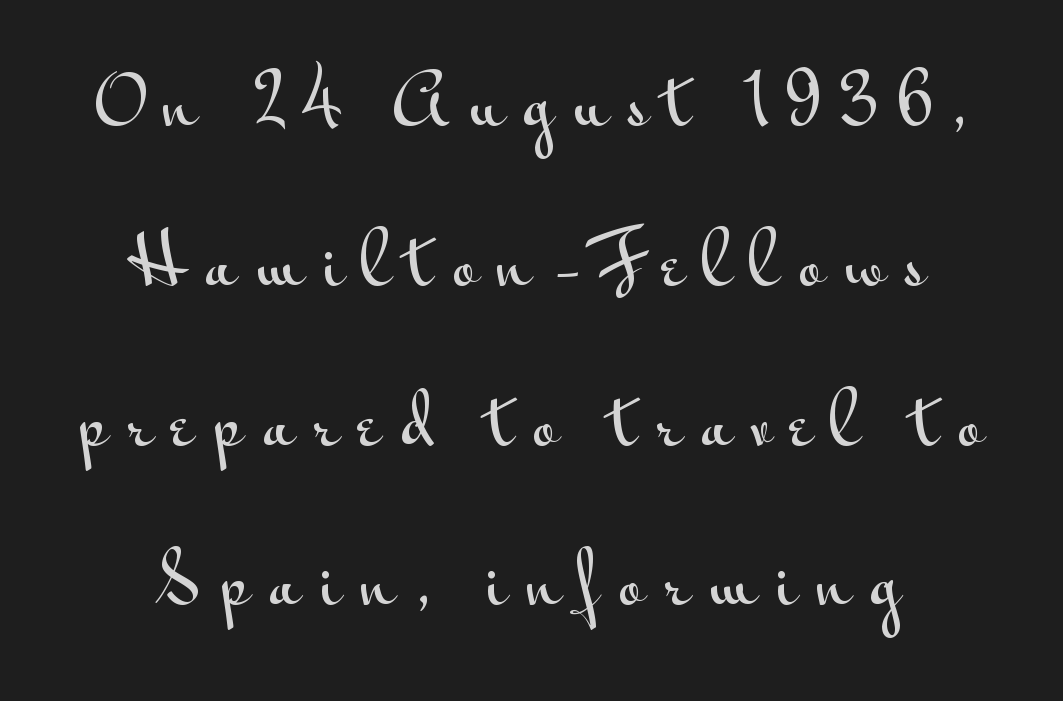
Looks like regular typesetting: each glyph gets only the width it needs. This sample uses a sans-serif face. The foot of each line stays bare and open. The block of text is sparse from top to bottom, with ample space between rows.
